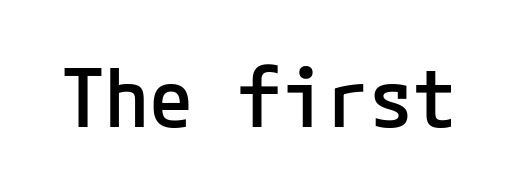
{"serif": "no", "italic": "no", "bold": "semi", "weight": "semibold", "width": "normal", "stroke_contrast": "low", "x_height": "medium", "underline": "no", "letter_spacing": "normal", "letter_spacing_em": 0.0, "glyph_px": 80}
